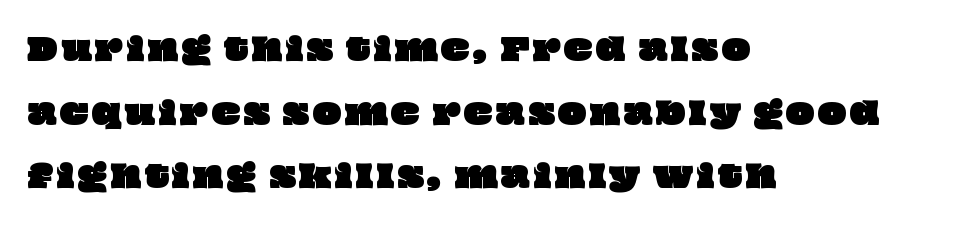
The image shows 30 px wide type; set left-aligned, loose line spacing (2.12x), not underlined; low stroke contrast and a large x-height.
